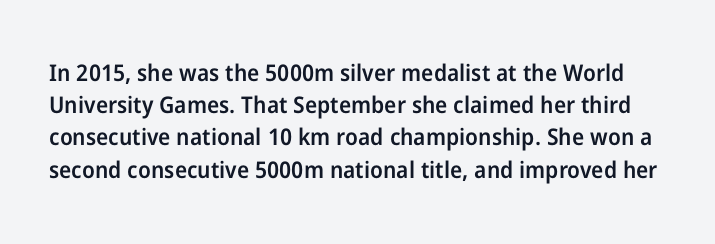
{"italic": "no", "bold": "semi", "underline": "no", "line_spacing": "normal", "line_spacing_ratio": 1.4, "letter_spacing": "normal", "letter_spacing_em": 0.0, "glyph_px": 23}
